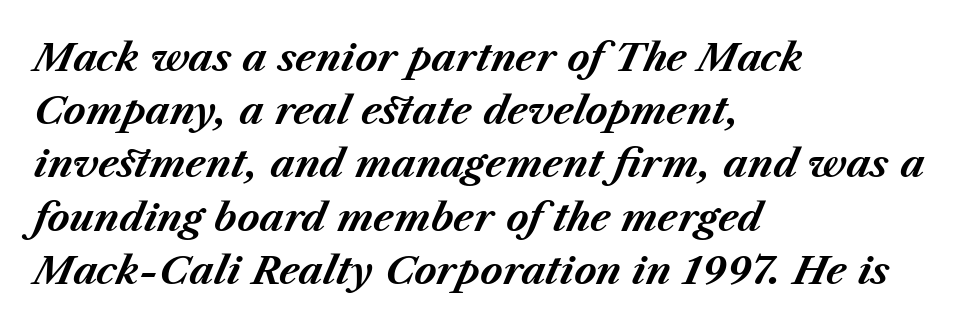
The font's italic variant was chosen for this text. Layout note: lines flush left. Do the characters align in a grid? No, the font is proportional. This is heavy type, rendered in bold. Words appear dense and cohesive because spacing is normal. Compared with typical paragraphs, the rows here are spaced about the same.
